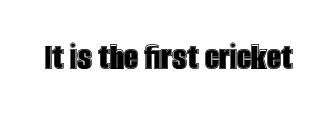
Q: Is the text italic (slanted)? A: No, it is upright.
Q: Is the text underlined? A: No.
Q: Is the spacing between letters normal or unusually wide? A: Normal.
Q: Width (condensed, normal, or wide)? A: Condensed.
Q: x-height? A: Large.
Q: Monospaced? A: No.
